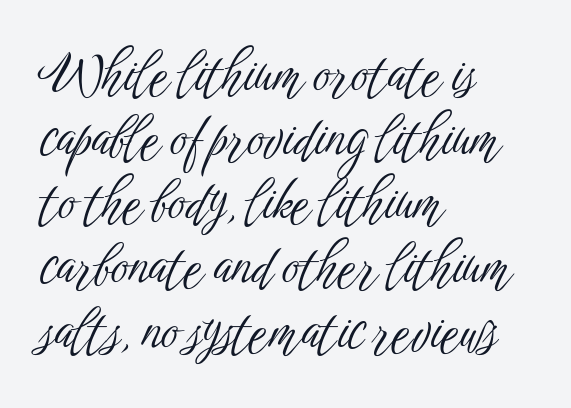
Only glyphs here, with clear space below each row. The letters carry no serifs — their stems end cleanly without finishing strokes. Is the block centered? No — it sits flush against the left margin. This reads as an unemphasized weight, regular at the heaviest. Nobody touched the tracking dial on this one.
